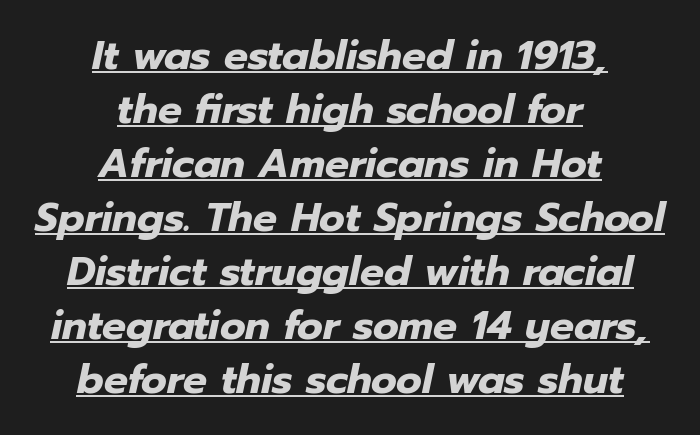
{"italic": "yes", "lean": "right", "slant_degrees": 12, "bold": "yes", "weight": "heavy", "width": "normal", "stroke_contrast": "low", "x_height": "medium", "monospaced": "no", "underline": "yes", "align": "center", "line_spacing": "normal", "line_spacing_ratio": 1.35, "letter_spacing": "normal", "letter_spacing_em": 0.0, "glyph_px": 40}
